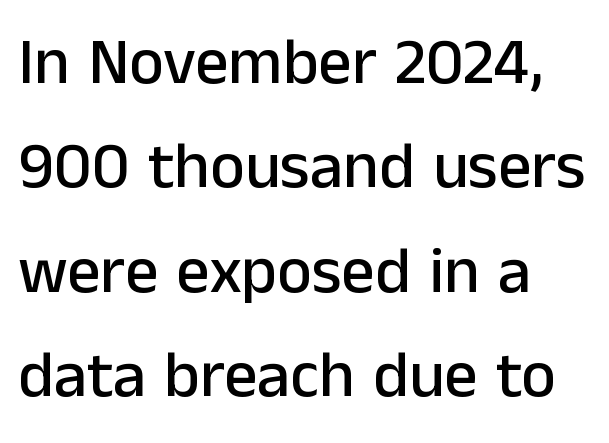
Serif or sans? Sans — the stroke terminals are bare. The letters advance in unequal steps, a hallmark of proportional type. Words appear dense and cohesive because spacing is normal. You can tell it's not italic because the verticals are truly vertical. Successive baselines arrive at the customary interval. Visually the block forms a straight wall on the left and a jagged coastline on the right.
